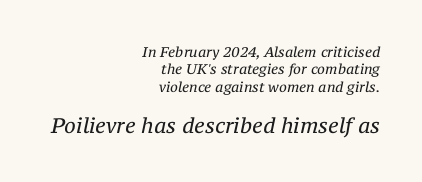
Characters are canted at an angle relative to the baseline's perpendicular. In terms of leading, this rendering sits right in the middle. The font sits on the lighter half of the weight spectrum, regular included. Beneath every word, the page is bare. The compositor pushed each line to the right boundary.
